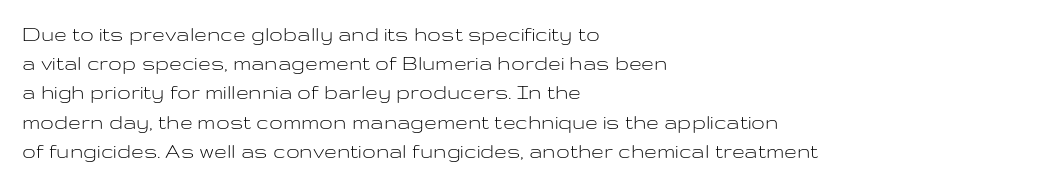
Nothing unusual about the tracking: characters are spaced as the font intends. Caption: multi-line text, flush left, ragged right. How would I describe the line gaps? Plain and ordinary. Unbolded letterforms with no extra heft.
